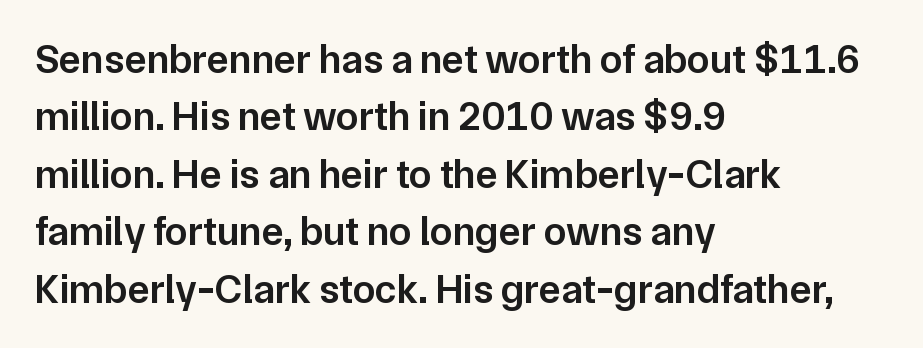
Q: Is the text bold? A: Semi-bold.
Q: Is the text italic (slanted)? A: No, it is upright.
Q: Is the typeface a serif or a sans-serif typeface? A: Sans-serif.
Q: Is the text underlined? A: No.
Q: How is the paragraph aligned? A: Left-aligned.
Q: Is the spacing between letters normal or unusually wide? A: Normal.
Q: Is the spacing between lines tight, normal or loose? A: Normal.
Q: Width (condensed, normal, or wide)? A: Normal.
Q: Stroke contrast? A: Low.
Q: x-height? A: Medium.
Q: Monospaced? A: No.
